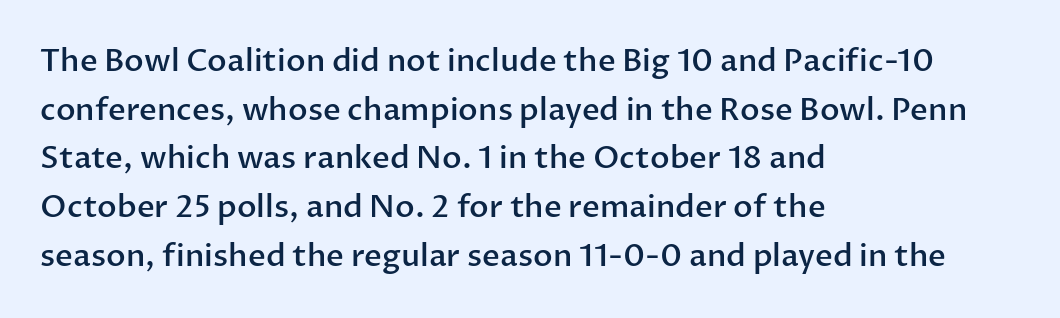
Students, this is semibold: more ink than regular, less than bold. When letters stand straight like this, we call the style roman or upright. The face used here is proportionally spaced, like ordinary book or web type. Nobody touched the tracking dial on this one. Typographically, this falls in the sans-serif category.
